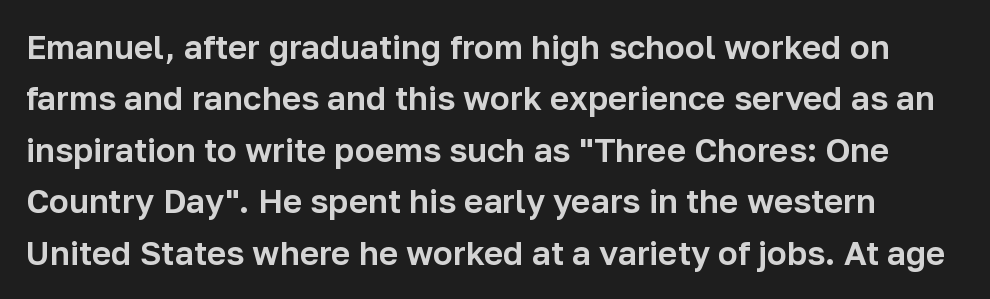
Glance below the letters and you will spot only blank space. Characters follow at the spacing the type designer built in. Posture: vertical. This rendering employs a face without finishing strokes, i.e., a sans-serif. Normally led — the rows are evenly, conventionally spaced. Do the characters align in a grid? No, the font is proportional.
